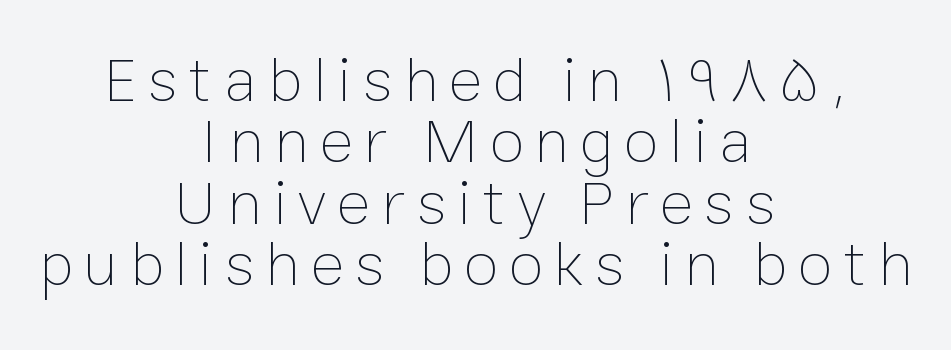
Q: Is the text bold? A: No.
Q: Is the text italic (slanted)? A: No, it is upright.
Q: Is the text underlined? A: No.
Q: How is the paragraph aligned? A: Centered.
Q: Is the spacing between lines tight, normal or loose? A: Tight.
Q: Width (condensed, normal, or wide)? A: Normal.
Q: Stroke contrast? A: Low.
Q: x-height? A: Medium.
Q: Monospaced? A: No.
